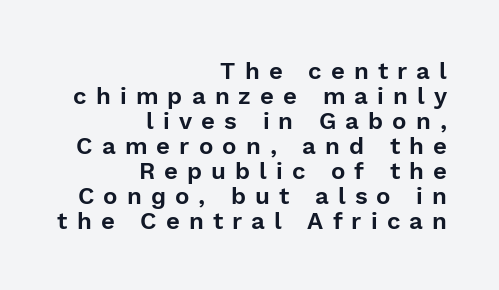
Q: Is the text italic (slanted)? A: No, it is upright.
Q: Is the text underlined? A: No.
Q: How is the paragraph aligned? A: Right-aligned.
Q: Is the spacing between letters normal or unusually wide? A: Unusually wide.
Q: Is the spacing between lines tight, normal or loose? A: Tight.
